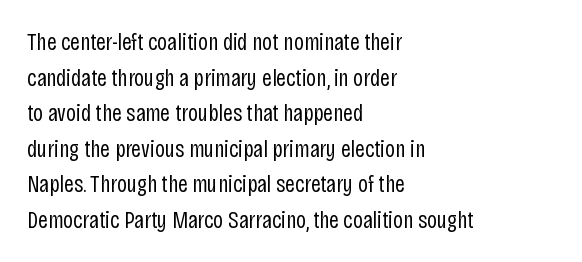
No italicization has been applied; the sample stays upright. Each line starts at the same left margin while the right side varies. Weight: regular or lighter. Compared with typical paragraphs, the rows here are spaced about the same. No extra tracking has been applied to these lines. Any mark beneath the type? The region is blank.
